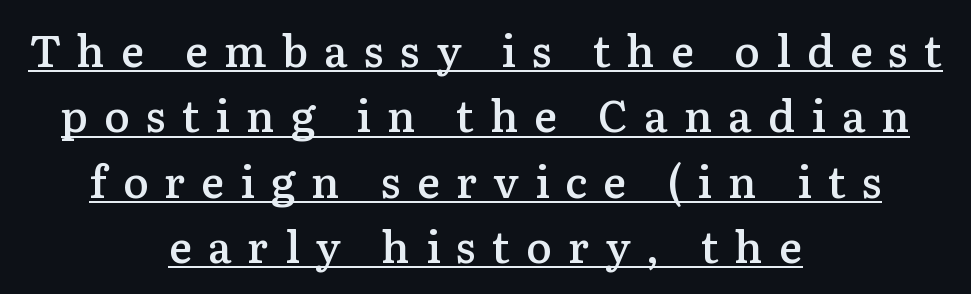
Notice how descenders clear the ascenders below comfortably — that's standard leading. Every row of glyphs is offset so its center matches the block's center. Ascenders rise straight up at ninety degrees. Caption: expanded tracking, letters set apart. Serif or sans? Serif — the stroke terminals have little feet. The passage shown is underscored from start to finish.
